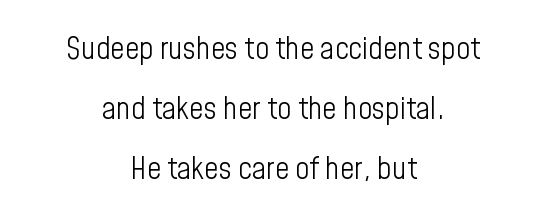
Q: Is the text bold? A: No.
Q: Is the text italic (slanted)? A: No, it is upright.
Q: Is the typeface a serif or a sans-serif typeface? A: Sans-serif.
Q: Is the text underlined? A: No.
Q: How is the paragraph aligned? A: Centered.
Q: Is the spacing between letters normal or unusually wide? A: Normal.
Q: Is the spacing between lines tight, normal or loose? A: Loose.
Q: Width (condensed, normal, or wide)? A: Condensed.
Q: Stroke contrast? A: Low.
Q: x-height? A: Medium.
Q: Monospaced? A: No.
